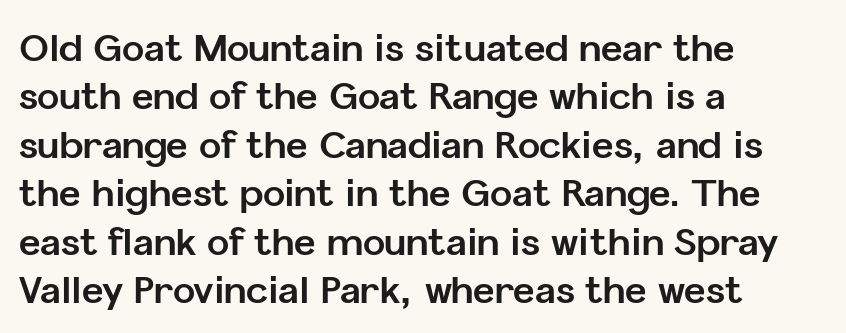
The image shows 37 px bold sans-serif type, upright; set left-aligned, normal line spacing (1.31x), normal letter spacing, not underlined; low stroke contrast and a medium x-height.
